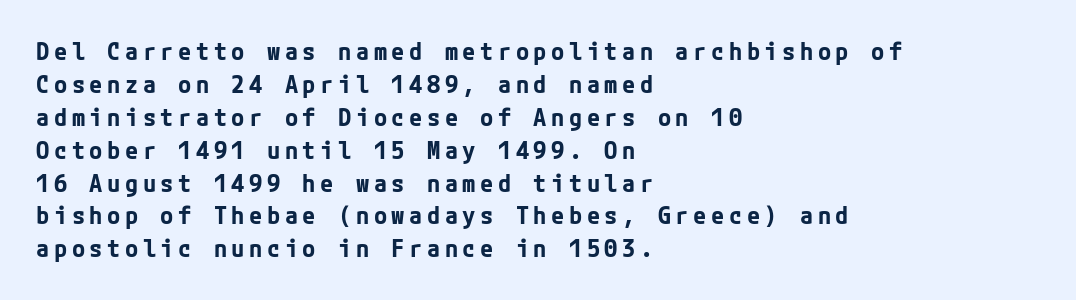
Q: Is the text bold? A: Yes.
Q: Is the text italic (slanted)? A: No, it is upright.
Q: Is the text underlined? A: No.
Q: How is the paragraph aligned? A: Left-aligned.
Q: Is the spacing between lines tight, normal or loose? A: Normal.
